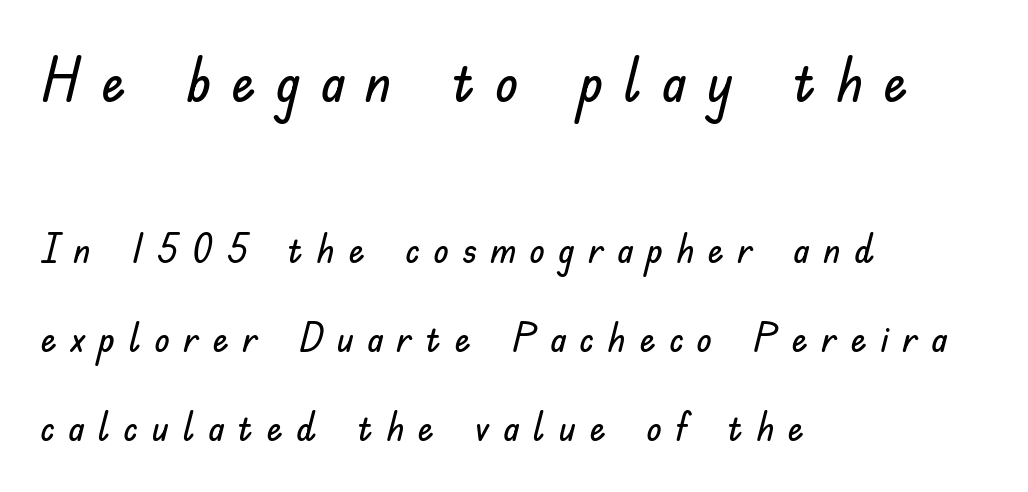
Does the copy run flush right? No — it runs flush left. Leading is clearly above the norm, producing a sparse column. The block sitting higher on the canvas is the one with enlarged characters. The face used here is proportionally spaced, like ordinary book or web type.
